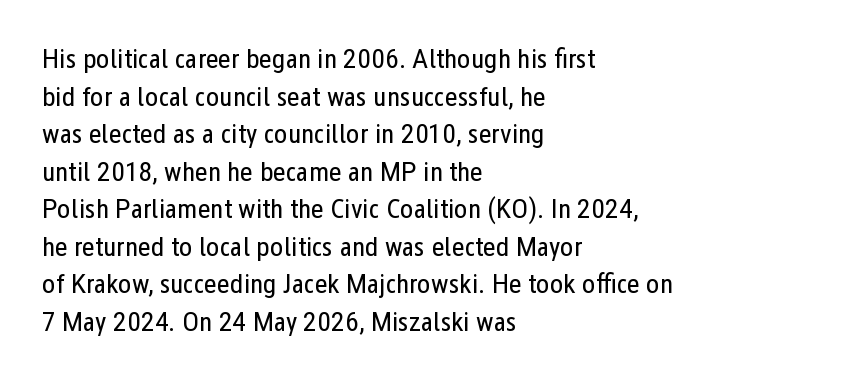
Q: Is the text bold? A: No.
Q: Is the text italic (slanted)? A: No, it is upright.
Q: Is the typeface a serif or a sans-serif typeface? A: Sans-serif.
Q: Is the text underlined? A: No.
Q: How is the paragraph aligned? A: Left-aligned.
Q: Is the spacing between letters normal or unusually wide? A: Normal.
Q: Is the spacing between lines tight, normal or loose? A: Normal.
Q: Width (condensed, normal, or wide)? A: Condensed.
Q: Stroke contrast? A: Low.
Q: x-height? A: Medium.
Q: Monospaced? A: No.
